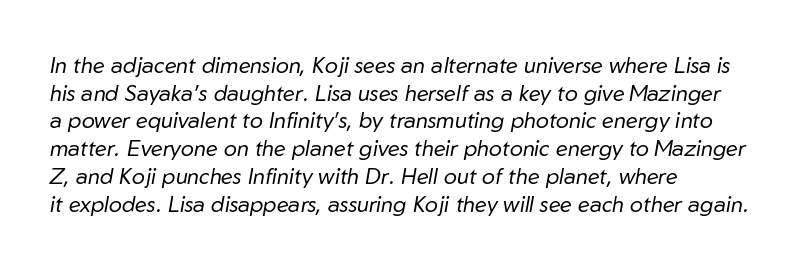
{"italic": "yes", "lean": "right", "slant_degrees": 10, "bold": "no", "underline": "no", "align": "left", "line_spacing": "normal", "line_spacing_ratio": 1.26, "letter_spacing": "normal", "letter_spacing_em": 0.0, "glyph_px": 22}
